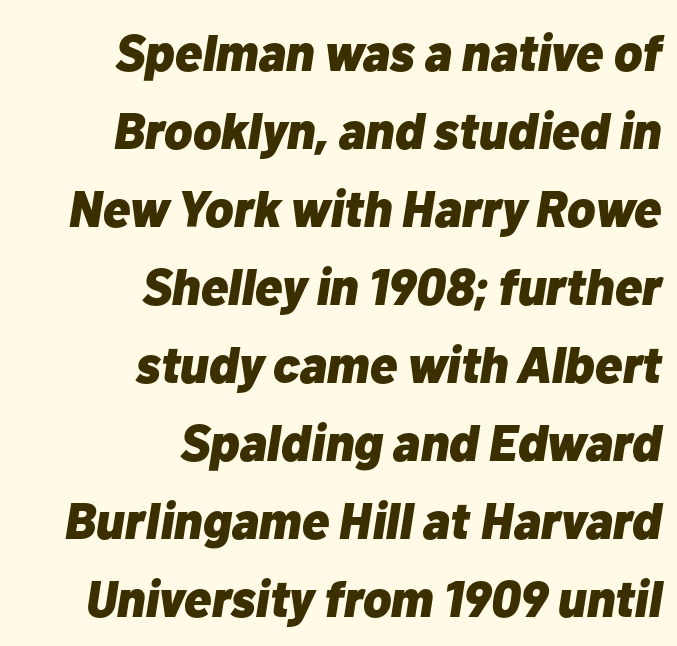
The image shows 51 px heavy type, italic (leaning right); set right-aligned, normal line spacing (1.53x), normal letter spacing, not underlined; low stroke contrast and a medium x-height.
